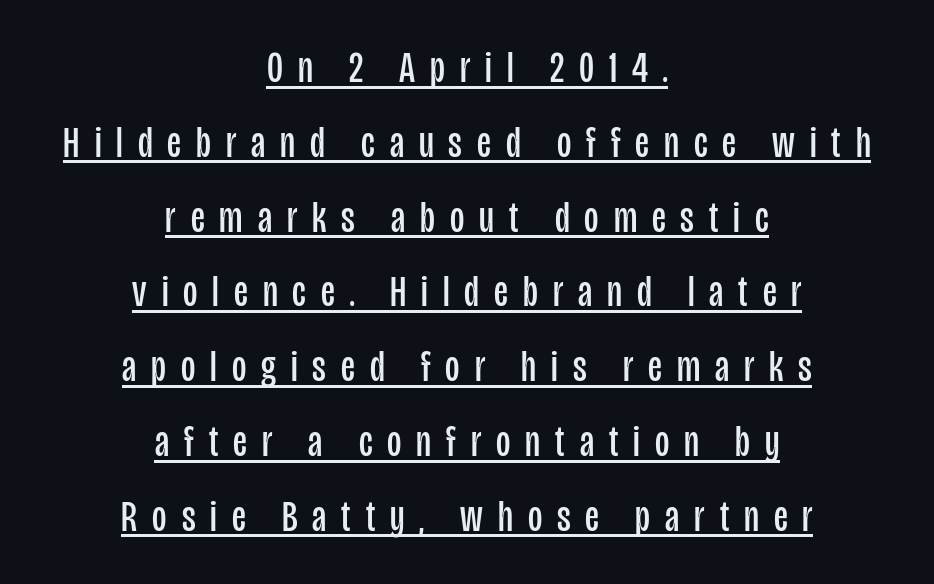
Vertically, the passage feels balanced, rows spaced as you'd expect. This sample is center-justified, so both line endings float freely. Looks like regular typesetting: each glyph gets only the width it needs. Posture: upright roman. Heft: none added — not bold. These lines have a slow, spaced-out rhythm from letter to letter.
